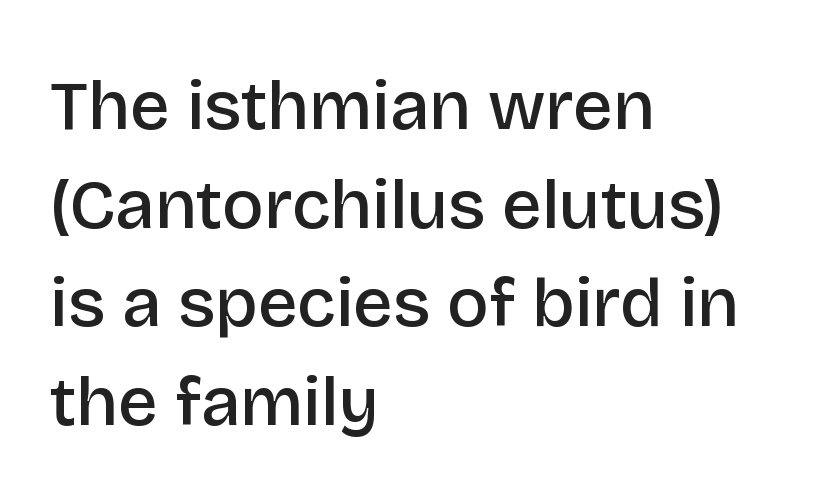
Q: Is the text bold? A: Semi-bold.
Q: Is the text italic (slanted)? A: No, it is upright.
Q: Is the typeface a serif or a sans-serif typeface? A: Sans-serif.
Q: Is the text underlined? A: No.
Q: How is the paragraph aligned? A: Left-aligned.
Q: Is the spacing between letters normal or unusually wide? A: Normal.
Q: Is the spacing between lines tight, normal or loose? A: Normal.
Q: Width (condensed, normal, or wide)? A: Normal.
Q: Stroke contrast? A: Low.
Q: x-height? A: Large.
Q: Monospaced? A: No.
